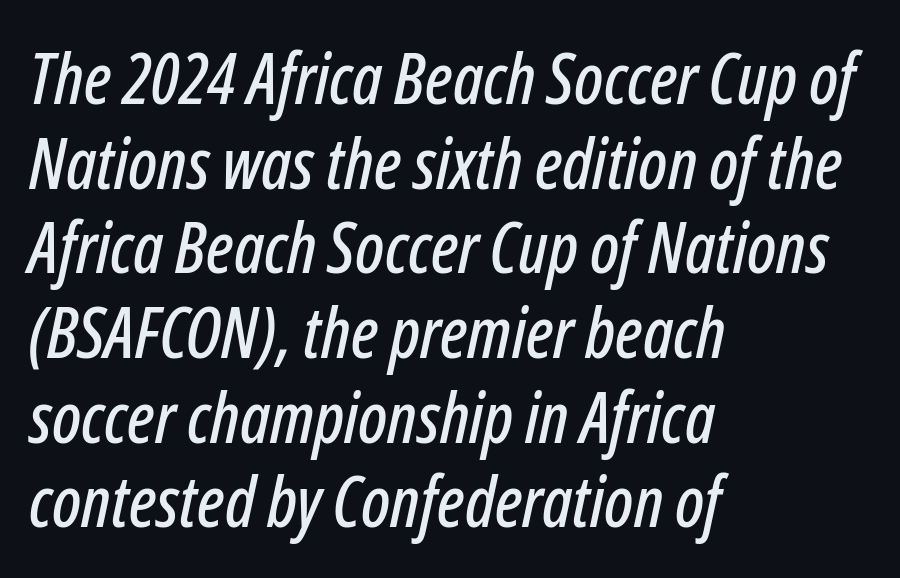
The image shows 70 px condensed type, italic (leaning right); set left-aligned, line spacing 1.21x, normal letter spacing, not underlined; low stroke contrast and a medium x-height.
